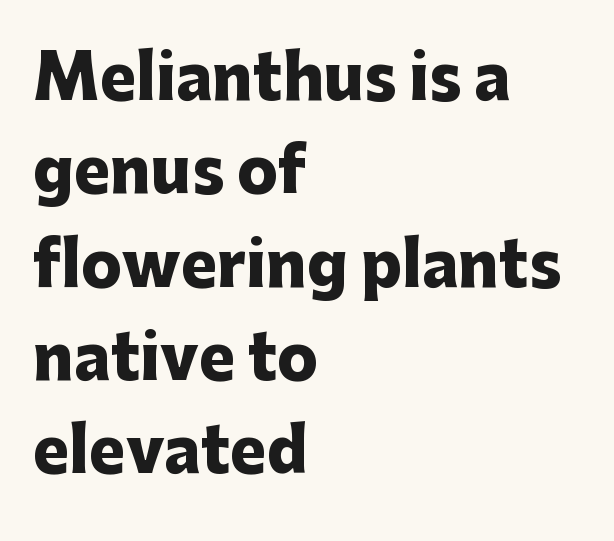
{"serif": "no", "italic": "no", "bold": "yes", "weight": "heavy", "width": "normal", "stroke_contrast": "low", "x_height": "medium", "monospaced": "no", "underline": "no", "align": "left", "line_spacing": "normal", "line_spacing_ratio": 1.53, "letter_spacing": "normal", "letter_spacing_em": 0.0, "glyph_px": 61}
